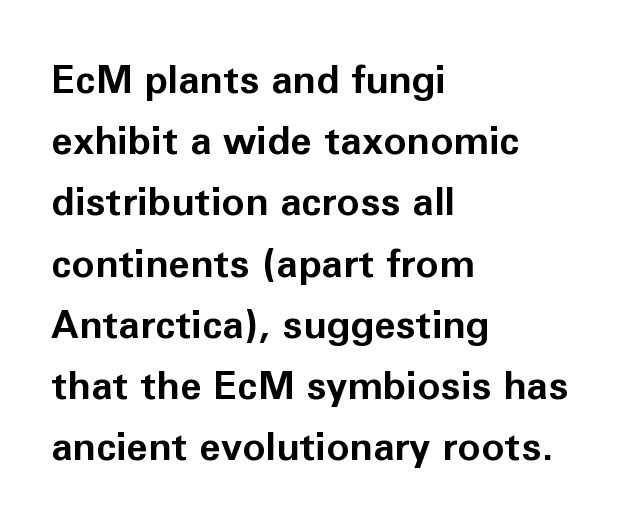
{"serif": "no", "italic": "no", "bold": "yes", "weight": "bold", "width": "normal", "stroke_contrast": "low", "x_height": "medium", "monospaced": "no", "underline": "no", "align": "left", "line_spacing": "normal", "line_spacing_ratio": 1.57, "letter_spacing": "normal", "letter_spacing_em": 0.0, "glyph_px": 39}
